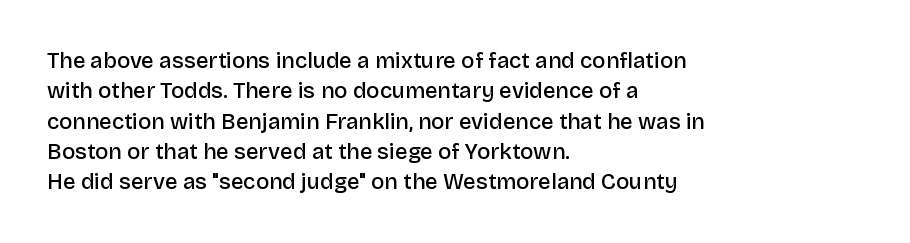
Q: Is the text bold? A: Semi-bold.
Q: Is the text italic (slanted)? A: No, it is upright.
Q: Is the text underlined? A: No.
Q: How is the paragraph aligned? A: Left-aligned.
Q: Is the spacing between letters normal or unusually wide? A: Normal.
Q: Is the spacing between lines tight, normal or loose? A: Normal.
